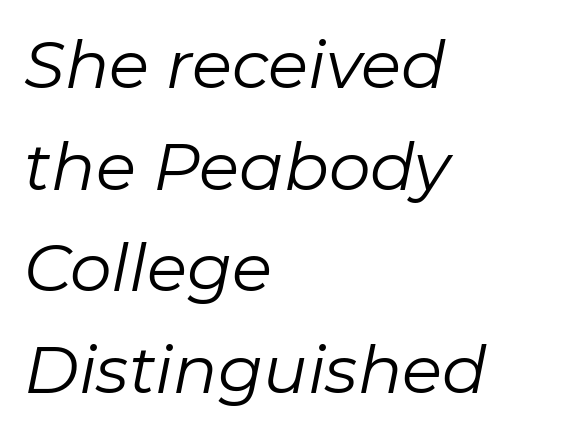
The image shows 66 px regular-weight type, italic (leaning right); set left-aligned, normal line spacing (1.54x), normal letter spacing, not underlined; low stroke contrast and a medium x-height.
